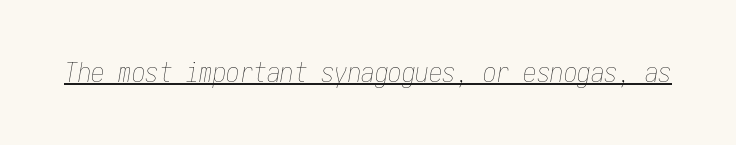
Q: Is the text bold? A: No.
Q: Is the text italic (slanted)? A: Yes, it leans right by about 10 degrees.
Q: Is the text underlined? A: Yes.
Q: Is the spacing between letters normal or unusually wide? A: Normal.
